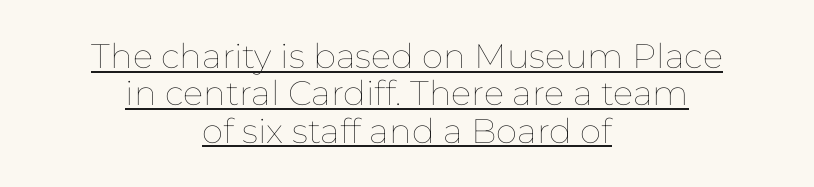
The image shows 34 px thin type, upright; set centered, tight line spacing (1.1x), normal letter spacing, underlined; low stroke contrast and a medium x-height.
